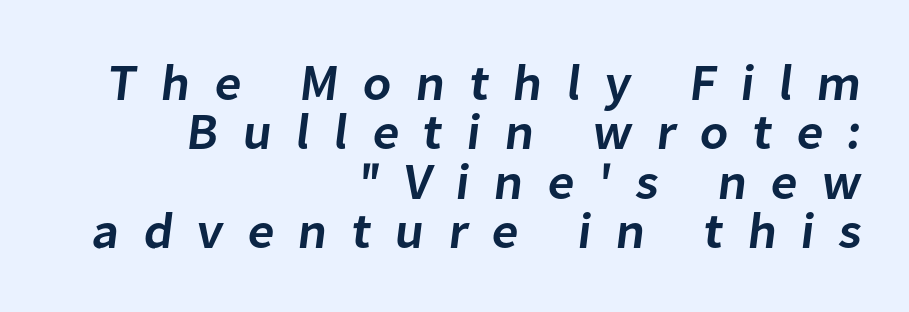
The image shows 51 px semibold sans-serif type; set right-aligned, tight line spacing (0.97x), unusually wide letter spacing (+0.47 em), not underlined; low stroke contrast and a medium x-height.
